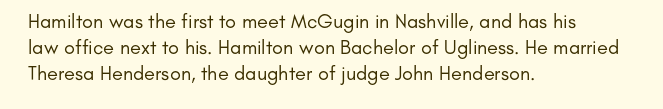
Q: Is the text bold? A: No.
Q: Is the text italic (slanted)? A: No, it is upright.
Q: Is the text underlined? A: No.
Q: How is the paragraph aligned? A: Left-aligned.
Q: Is the spacing between letters normal or unusually wide? A: Normal.
Q: Is the spacing between lines tight, normal or loose? A: Normal.
